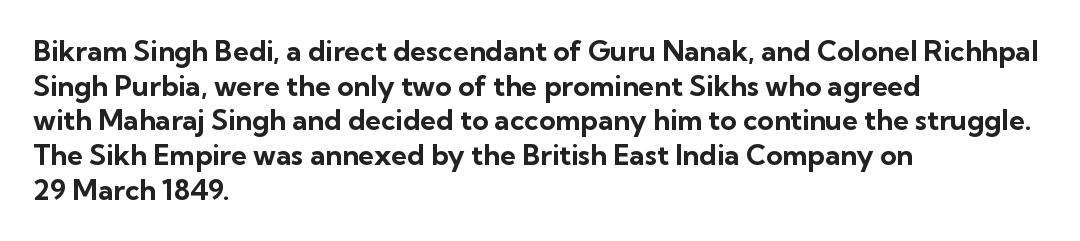
The image shows 28 px bold sans-serif type, upright; set left-aligned, line spacing 1.24x, normal letter spacing, not underlined; low stroke contrast and a medium x-height.
